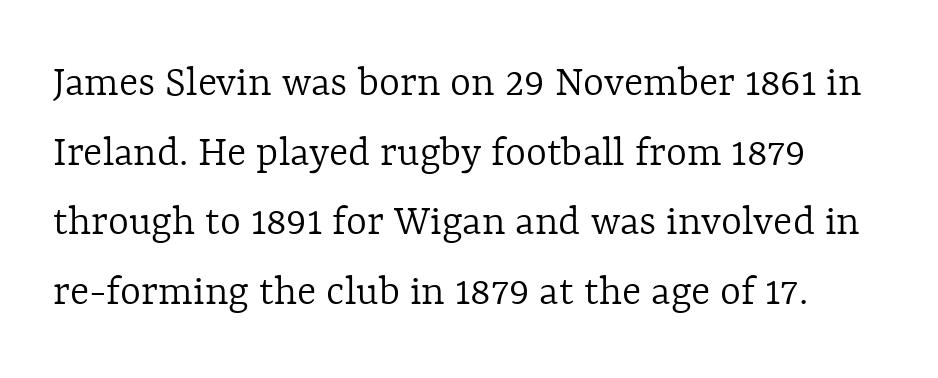
One glance says typical: line gaps are just what's usual. This reads as an unemphasized weight, regular at the heaviest. Descenders are the only things crossing below the line. Here the designer chose a conventional face with non-uniform glyph widths. It's the straight-up-and-down kind of type. The letters sit at their default tracking, neither squeezed nor spread.
